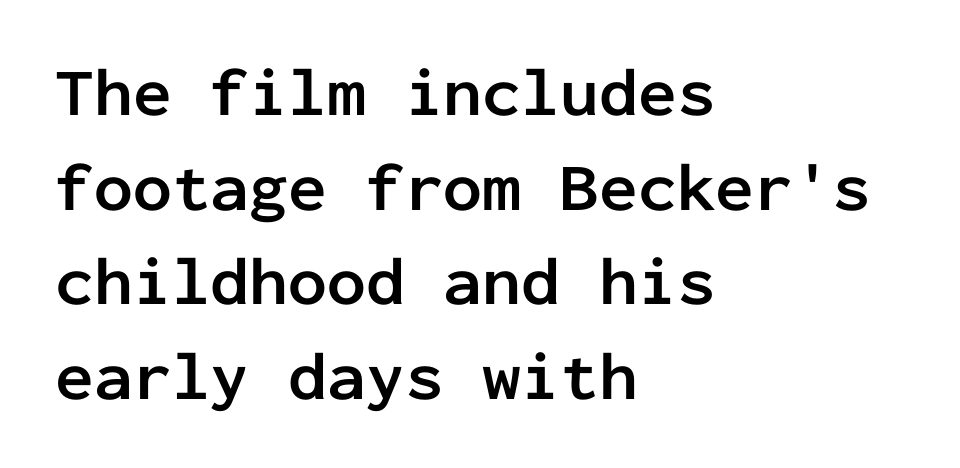
{"serif": "no", "italic": "no", "bold": "yes", "weight": "semibold", "width": "normal", "stroke_contrast": "low", "x_height": "medium", "monospaced": "yes", "underline": "no", "align": "left", "line_spacing": "normal", "line_spacing_ratio": 1.37, "letter_spacing": "normal", "letter_spacing_em": 0.0, "glyph_px": 69}
